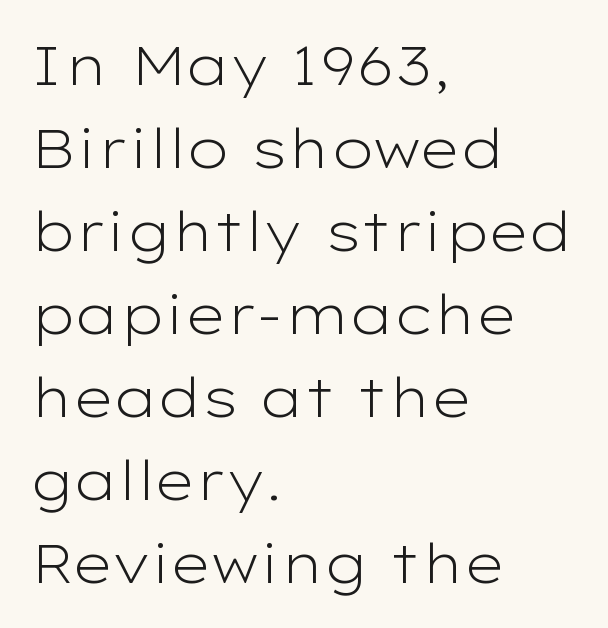
The letterforms sit shoulder to shoulder at normal distance. Only glyphs here, with clear space below each row. Weight: not bold — regular or lighter. In terms of leading, this rendering sits right in the middle. Layout note: lines flush left. Each letter's strokes conclude bluntly, with no projecting serifs.
